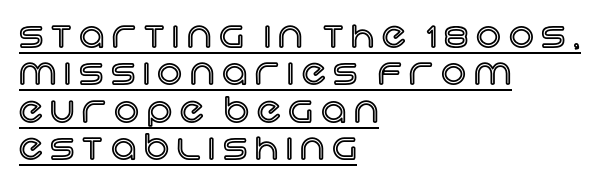
The image shows 35 px text type, upright; set left-aligned, tight line spacing (1.07x), unusually wide letter spacing (+0.22 em), underlined; a large x-height.
